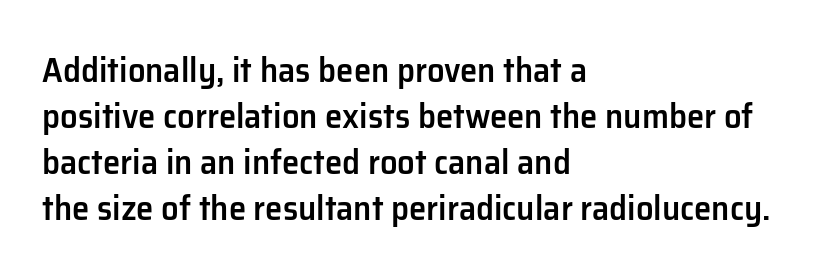
{"serif": "no", "italic": "no", "bold": "semi", "weight": "semibold", "width": "normal", "stroke_contrast": "low", "x_height": "medium", "monospaced": "no", "underline": "no", "align": "left", "line_spacing": "normal", "line_spacing_ratio": 1.31, "letter_spacing": "normal", "letter_spacing_em": 0.0, "glyph_px": 35}
